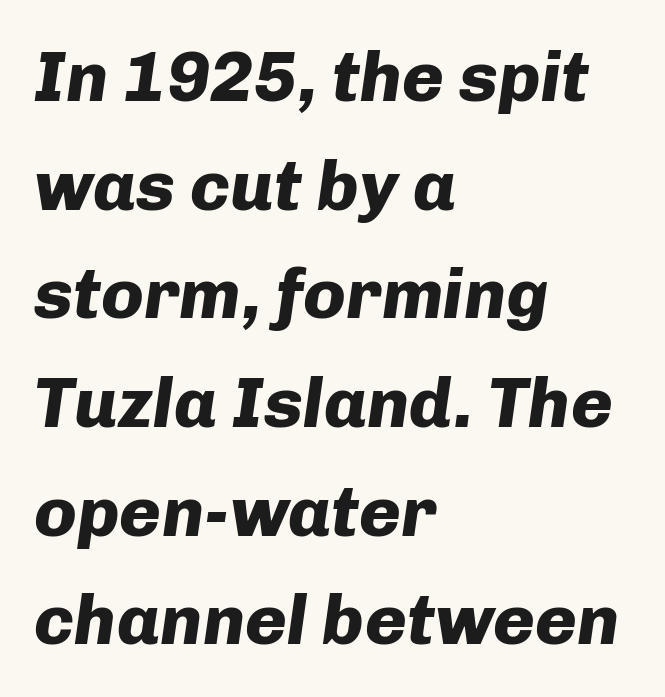
The image shows 71 px heavy type, italic (leaning right); set left-aligned, normal line spacing (1.53x), normal letter spacing, not underlined; low stroke contrast and a medium x-height.
